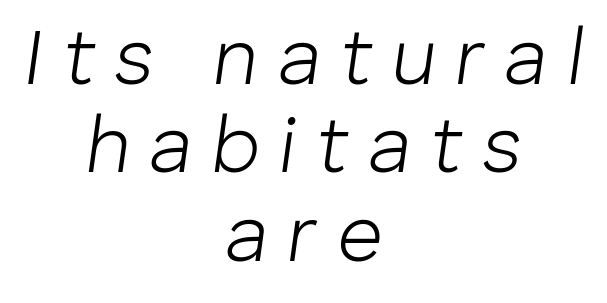
Each word looks stretched out because of the extra space between its letters. Spacing verdict: proportional, widths tailored to each character. Just letters on the line, the space beneath them empty. Think standard paragraph weight, or any step lighter than that. There's an unmistakable incline to the writing here. The lines are packed closely together with very little leading.
